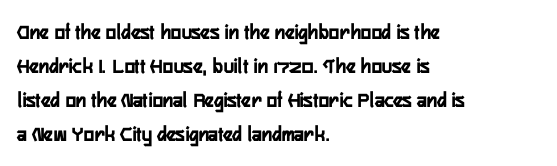
The image shows 22 px bold type, upright; set left-aligned, normal line spacing (1.54x), normal letter spacing, not underlined.
